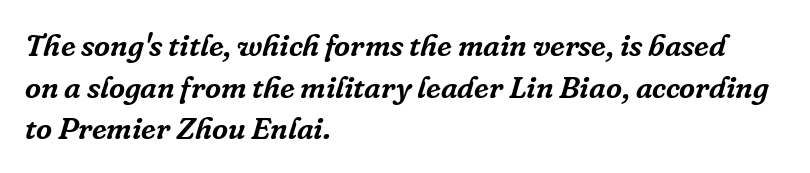
A typesetter would mark this as italic. This is serif lettering, the kind often seen in printed books. The setting favours the left margin, as ordinary paragraphs usually do. Spacing verdict: proportional, widths tailored to each character.
